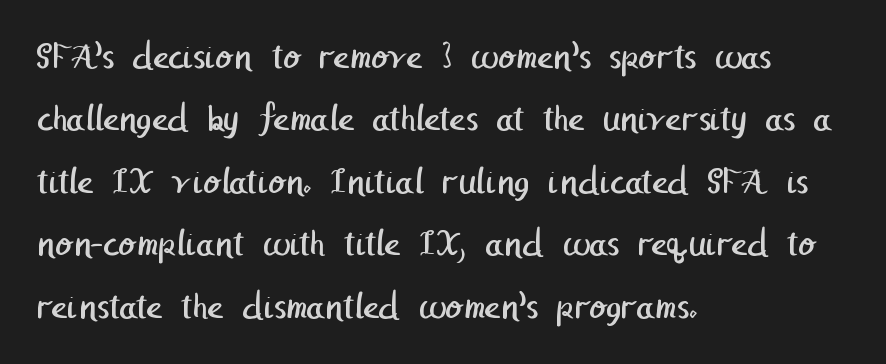
The image shows 39 px regular-weight sans-serif type; set left-aligned, normal line spacing (1.6x), normal letter spacing, not underlined; low stroke contrast and a medium x-height.
